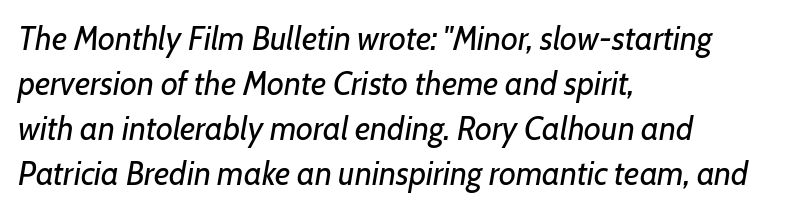
Q: Is the text bold? A: No.
Q: Is the text italic (slanted)? A: Yes, it leans right by about 7 degrees.
Q: Is the text underlined? A: No.
Q: How is the paragraph aligned? A: Left-aligned.
Q: Is the spacing between letters normal or unusually wide? A: Normal.
Q: Is the spacing between lines tight, normal or loose? A: Normal.
Q: Width (condensed, normal, or wide)? A: Normal.
Q: Stroke contrast? A: Low.
Q: x-height? A: Medium.
Q: Monospaced? A: No.
